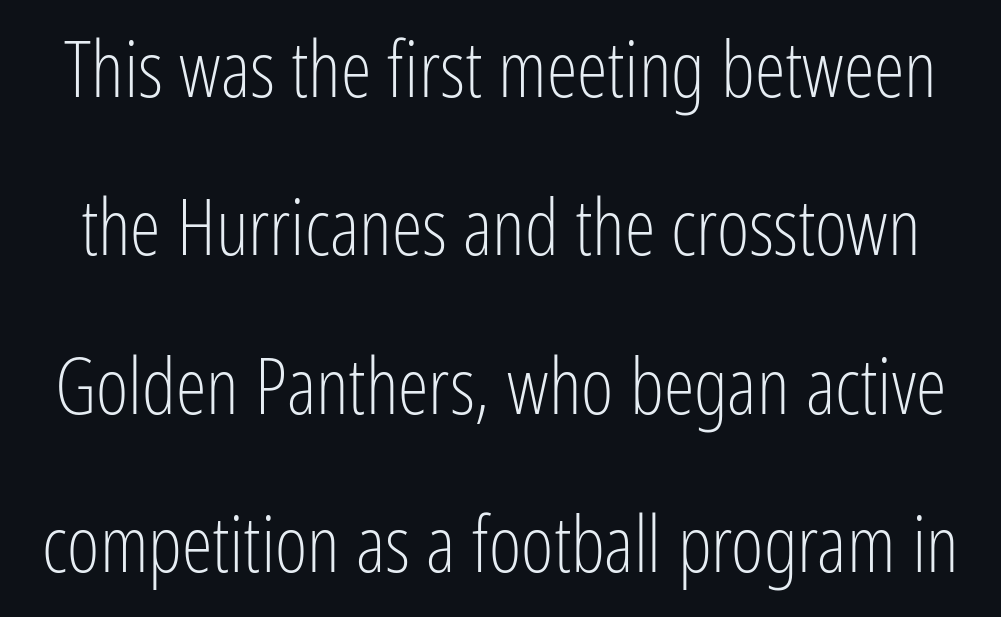
{"serif": "no", "italic": "no", "bold": "no", "weight": "light", "width": "condensed", "stroke_contrast": "low", "x_height": "medium", "monospaced": "no", "underline": "no", "line_spacing": "loose", "line_spacing_ratio": 2.03, "letter_spacing": "normal", "letter_spacing_em": 0.0, "glyph_px": 78}
